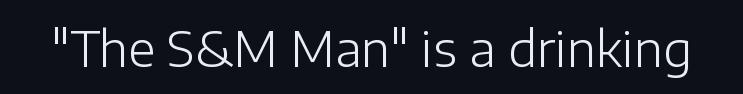
Q: Is the text bold? A: No.
Q: Is the text italic (slanted)? A: No, it is upright.
Q: Is the typeface a serif or a sans-serif typeface? A: Sans-serif.
Q: Is the text underlined? A: No.
Q: Is the spacing between letters normal or unusually wide? A: Normal.
Q: Width (condensed, normal, or wide)? A: Normal.
Q: Stroke contrast? A: Low.
Q: x-height? A: Medium.
Q: Monospaced? A: No.
